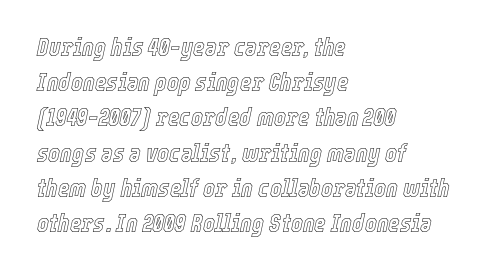
{"italic": "yes", "lean": "right", "slant_degrees": 12, "underline": "no", "align": "left", "line_spacing": "normal", "line_spacing_ratio": 1.41, "letter_spacing": "normal", "letter_spacing_em": 0.0, "glyph_px": 25}
